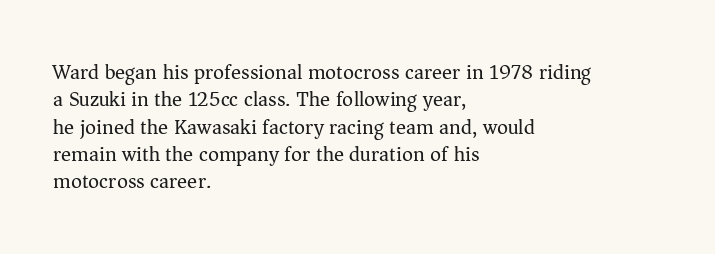
Reading down the block, your eye returns to a fixed left position each line. The weight tops out at a normal text grade. Interline gaps are of average width in this sample. The letters sit at their default tracking, neither squeezed nor spread.
